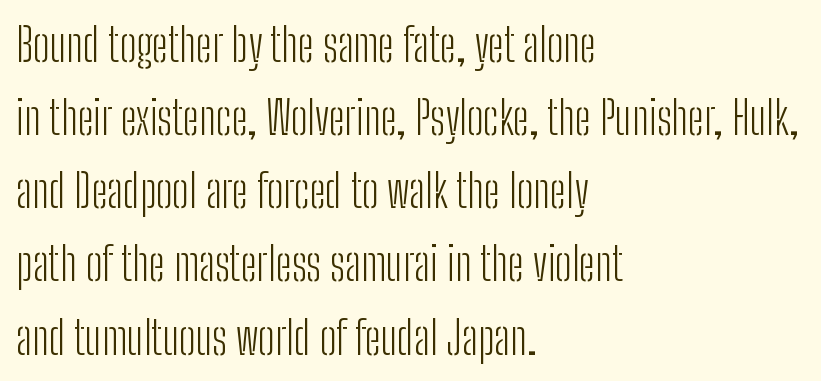
{"serif": "no", "italic": "no", "bold": "no", "weight": "light", "width": "condensed", "stroke_contrast": "low", "x_height": "medium", "monospaced": "no", "underline": "no", "align": "left", "line_spacing": "normal", "line_spacing_ratio": 1.59, "letter_spacing": "normal", "letter_spacing_em": 0.0, "glyph_px": 46}
